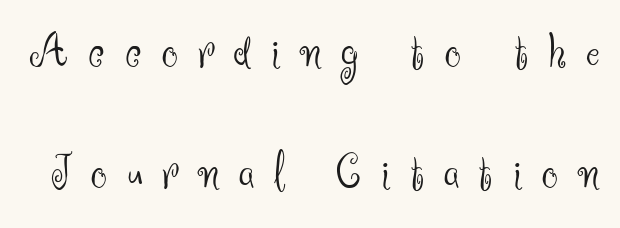
Rendered with straight, roman letterforms. A sans-serif font was chosen for this passage. No letter is thick-stroked: the sample isn't bold. The block of text is sparse from top to bottom, with ample space between rows. How are the letters spaced? Widely, with obvious added tracking.
